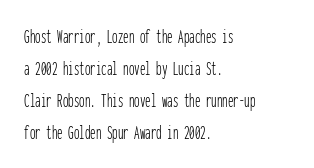
This sample uses an upright cut, with every glyph sitting square on the baseline. Check the space under the baseline: it is left empty. These lines are set flush left with a ragged right edge. Weight: not bold — regular or lighter.
